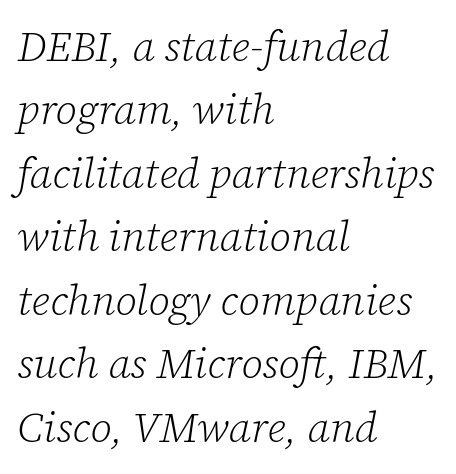
{"serif": "yes", "italic": "yes", "lean": "right", "slant_degrees": 12, "bold": "no", "weight": "light", "width": "normal", "stroke_contrast": "low", "x_height": "medium", "monospaced": "no", "underline": "no", "align": "left", "line_spacing": "normal", "line_spacing_ratio": 1.51, "letter_spacing": "normal", "letter_spacing_em": 0.0, "glyph_px": 42}
